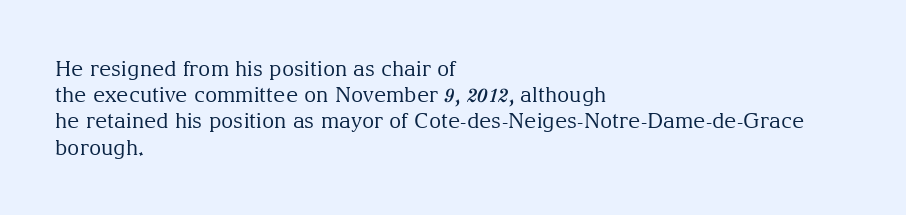
Does extra space separate the letters? No, they use regular spacing. Layout note: lines flush left. The area under the type is left untouched. This reads as an unemphasized weight, regular at the heaviest. This is roman type, the default non-slanted kind. Vertical spacing — default.
